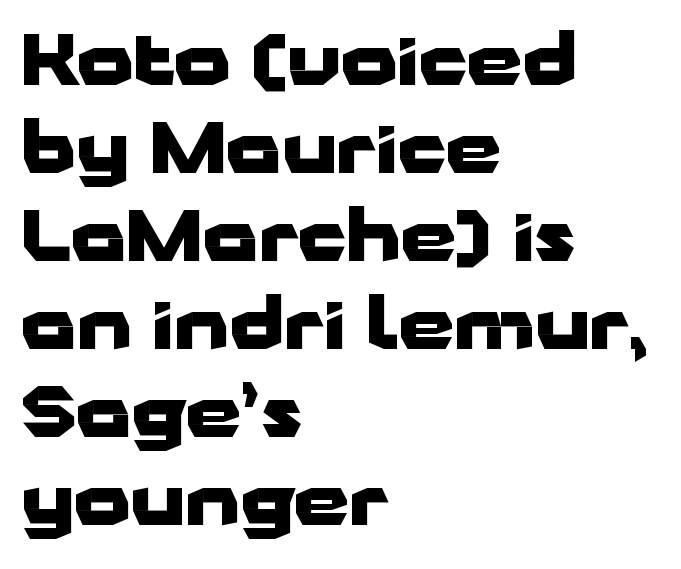
The image shows 71 px heavy, wide sans-serif type, upright; set left-aligned, line spacing 1.24x, normal letter spacing, not underlined; low stroke contrast and a medium x-height.
